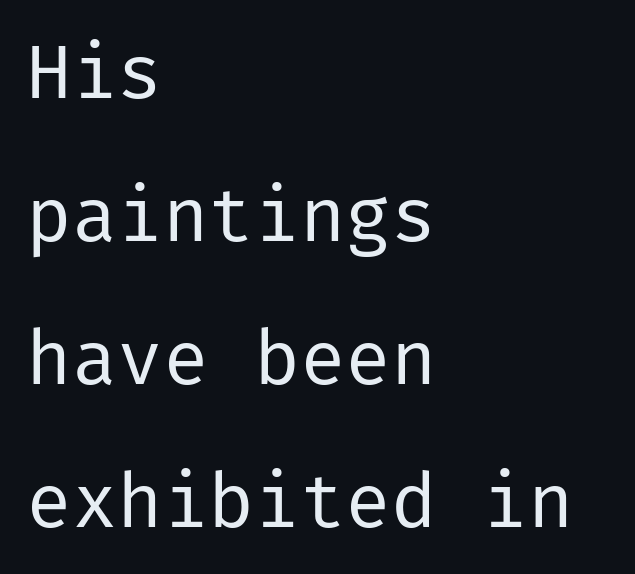
When letters stand straight like this, we call the style roman or upright. Short and long lines alike share a common starting point at left. A sans-serif font was chosen for this passage. Compared with a typical body face, this is equally light or lighter still.
